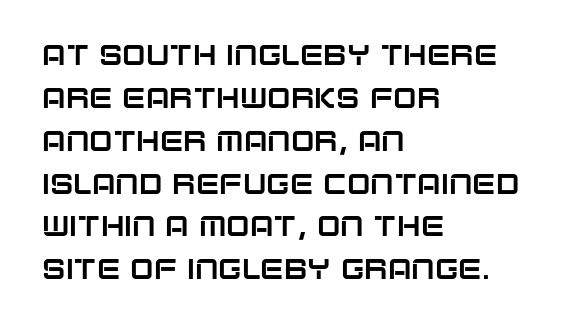
Compared with typical paragraphs, the rows here are spaced about the same. Just letters on the line, the space beneath them empty. Italic? Not at all — the glyphs are vertical. Characters follow at the spacing the type designer built in.
